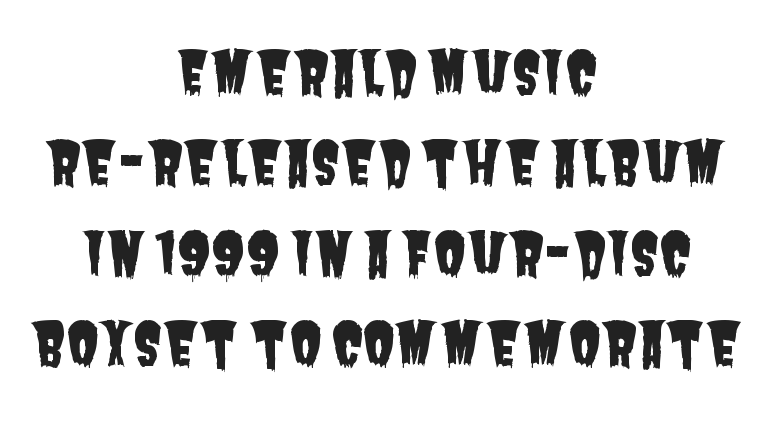
{"serif": "no", "width": "condensed", "stroke_contrast": "low", "x_height": "large", "monospaced": "no", "underline": "no", "align": "center", "line_spacing": "normal", "line_spacing_ratio": 1.53, "letter_spacing": "normal", "letter_spacing_em": 0.0, "glyph_px": 59}
